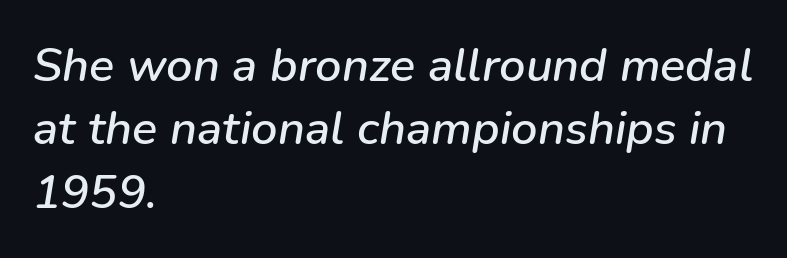
The image shows 47 px text type, italic (leaning right); set left-aligned, normal line spacing (1.35x), normal letter spacing, not underlined; low stroke contrast and a medium x-height.
